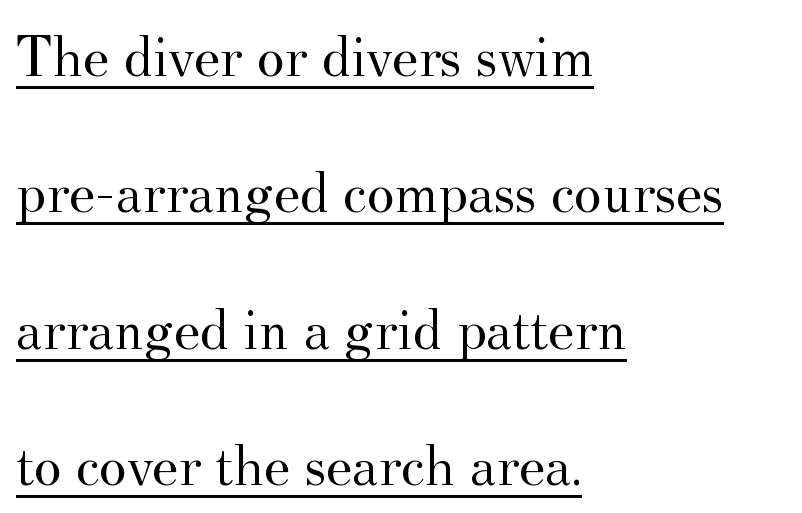
Q: Is the text bold? A: No.
Q: Is the text italic (slanted)? A: No, it is upright.
Q: Is the typeface a serif or a sans-serif typeface? A: Serif.
Q: Is the text underlined? A: Yes.
Q: How is the paragraph aligned? A: Left-aligned.
Q: Is the spacing between letters normal or unusually wide? A: Normal.
Q: Is the spacing between lines tight, normal or loose? A: Loose.
Q: Width (condensed, normal, or wide)? A: Normal.
Q: Stroke contrast? A: Medium.
Q: x-height? A: Small.
Q: Monospaced? A: No.
